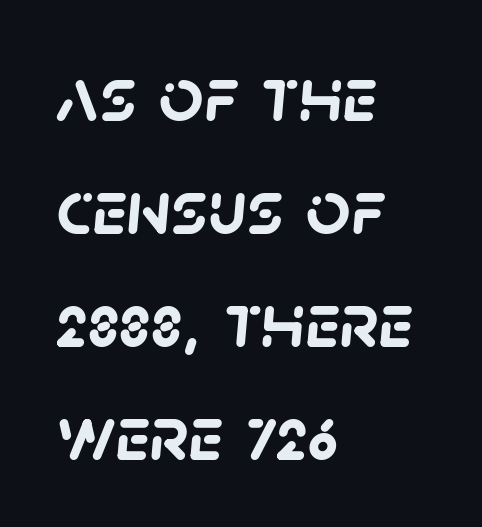
Q: Is the text bold? A: Yes.
Q: Is the typeface a serif or a sans-serif typeface? A: Sans-serif.
Q: Is the text underlined? A: No.
Q: How is the paragraph aligned? A: Left-aligned.
Q: Is the spacing between letters normal or unusually wide? A: Normal.
Q: Is the spacing between lines tight, normal or loose? A: Normal.
Q: Width (condensed, normal, or wide)? A: Normal.
Q: Stroke contrast? A: Low.
Q: x-height? A: Large.
Q: Monospaced? A: No.
